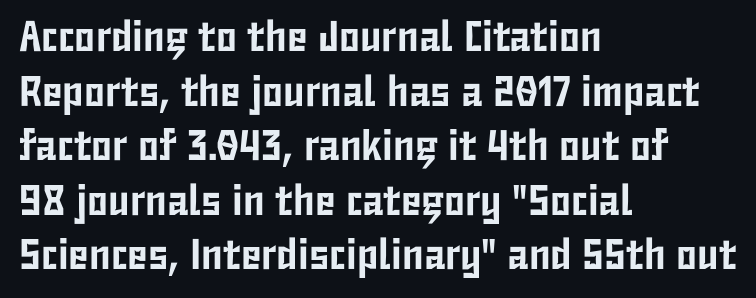
{"serif": "no", "italic": "no", "width": "condensed", "stroke_contrast": "low", "x_height": "medium", "monospaced": "no", "underline": "no", "align": "left", "line_spacing": "normal", "line_spacing_ratio": 1.27, "letter_spacing": "normal", "letter_spacing_em": 0.0, "glyph_px": 43}
